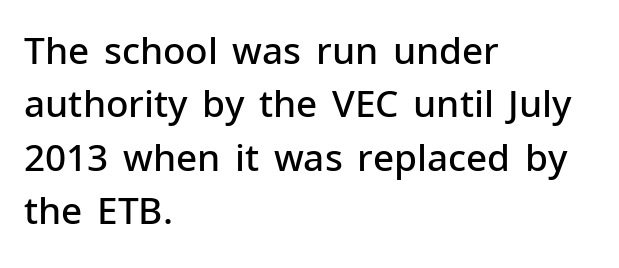
Q: Is the text bold? A: Semi-bold.
Q: Is the text italic (slanted)? A: No, it is upright.
Q: Is the typeface a serif or a sans-serif typeface? A: Sans-serif.
Q: Is the text underlined? A: No.
Q: How is the paragraph aligned? A: Left-aligned.
Q: Is the spacing between letters normal or unusually wide? A: Normal.
Q: Is the spacing between lines tight, normal or loose? A: Normal.
Q: Width (condensed, normal, or wide)? A: Normal.
Q: Stroke contrast? A: Low.
Q: x-height? A: Medium.
Q: Monospaced? A: No.
